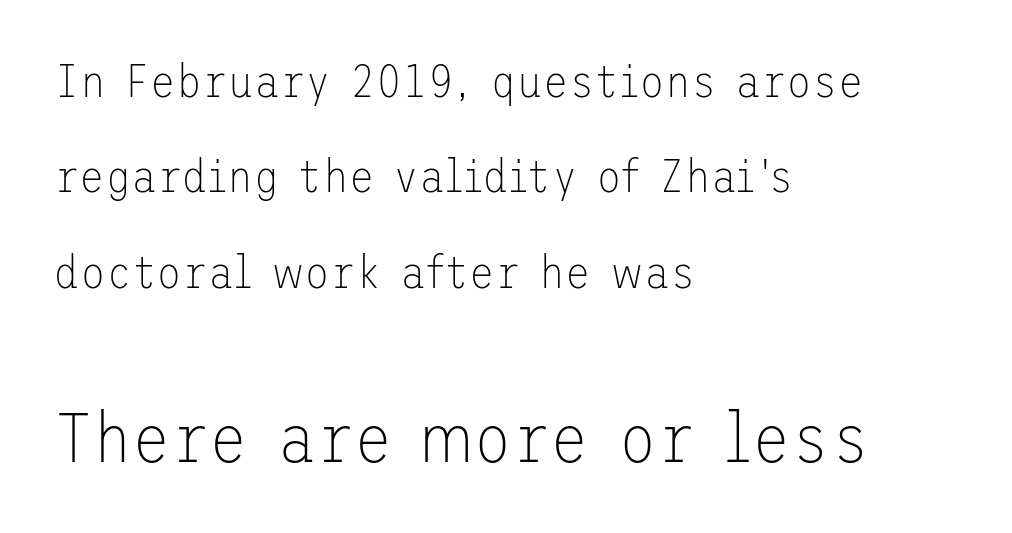
Q: Is the text bold? A: No.
Q: Is the text italic (slanted)? A: No, it is upright.
Q: Is the typeface a serif or a sans-serif typeface? A: Sans-serif.
Q: Is the text underlined? A: No.
Q: How is the paragraph aligned? A: Left-aligned.
Q: Is the spacing between letters normal or unusually wide? A: Normal.
Q: Is the spacing between lines tight, normal or loose? A: Loose.
Q: Which block of text is set in a larger size, the first (top) or the second (bottom)? A: The second (bottom) one.
Q: Width (condensed, normal, or wide)? A: Normal.
Q: Stroke contrast? A: Low.
Q: x-height? A: Medium.
